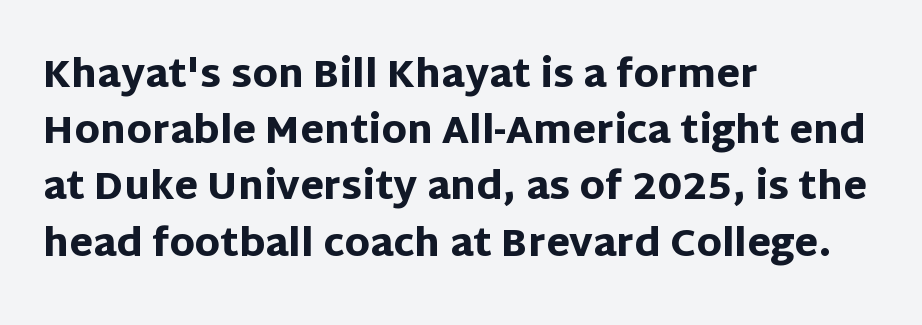
The image shows 38 px heavy sans-serif type, upright; set left-aligned, normal line spacing (1.48x), normal letter spacing, not underlined; low stroke contrast and a large x-height.
